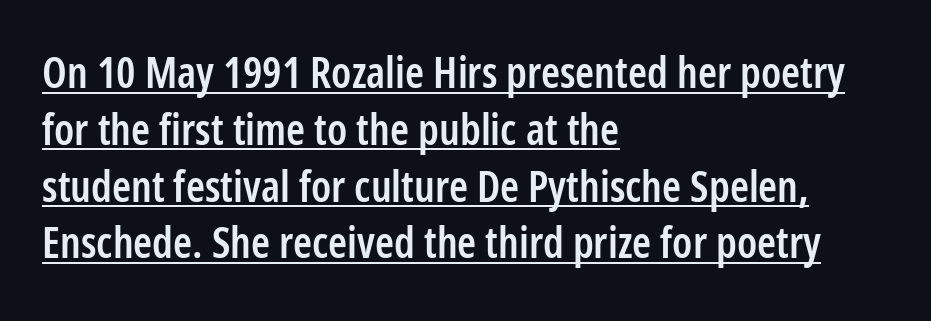
Look at the bottom of the vertical strokes: they stop flat, with no serifs. Honestly, the letter spacing is just normal — you wouldn't notice it. No italicization has been applied; the sample stays upright. The rendering uses a semibold face; strokes are thickened but not to full bold. The lettering is marked with a stroke running underneath it.
